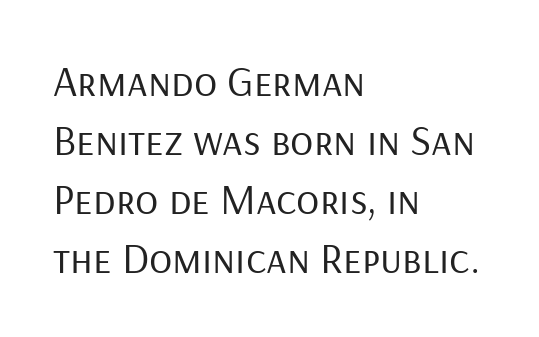
The image shows 43 px regular-weight sans-serif type, upright; set left-aligned, normal line spacing (1.37x), normal letter spacing, not underlined; low stroke contrast and a medium x-height.
